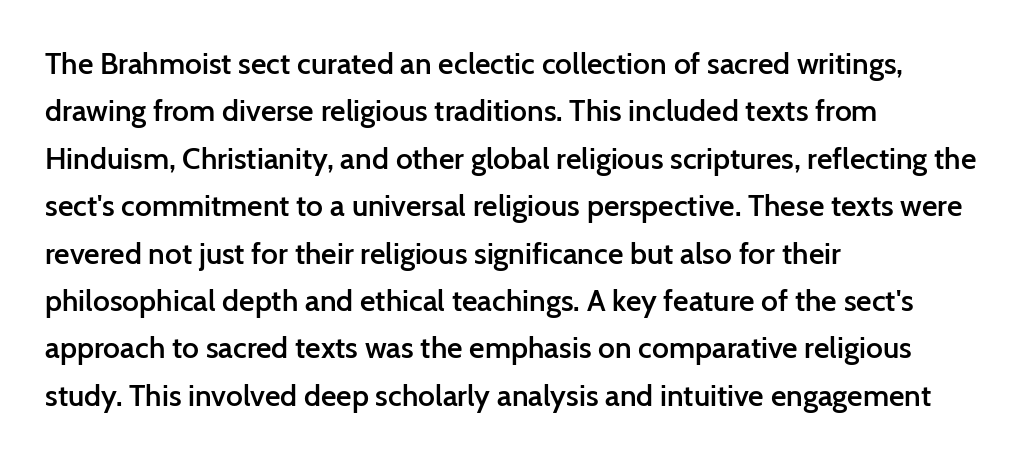
The image shows 30 px semibold sans-serif type, upright; set left-aligned, normal line spacing (1.58x), normal letter spacing, not underlined; low stroke contrast and a medium x-height.
